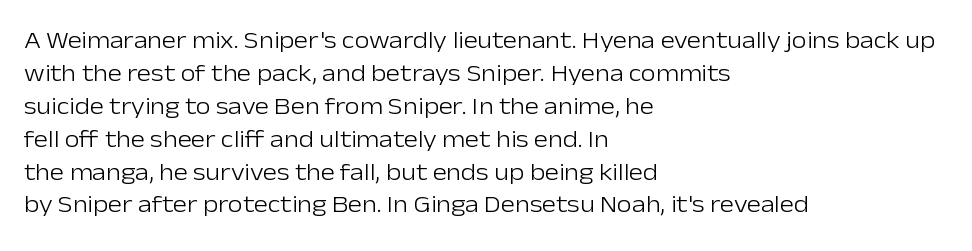
The image shows 24 px text type, upright; set left-aligned, normal line spacing (1.37x), normal letter spacing, not underlined.
